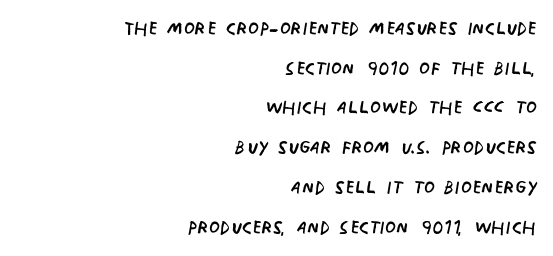
Q: Is the text bold? A: No.
Q: Is the text underlined? A: No.
Q: How is the paragraph aligned? A: Right-aligned.
Q: Is the spacing between letters normal or unusually wide? A: Normal.
Q: Is the spacing between lines tight, normal or loose? A: Normal.
